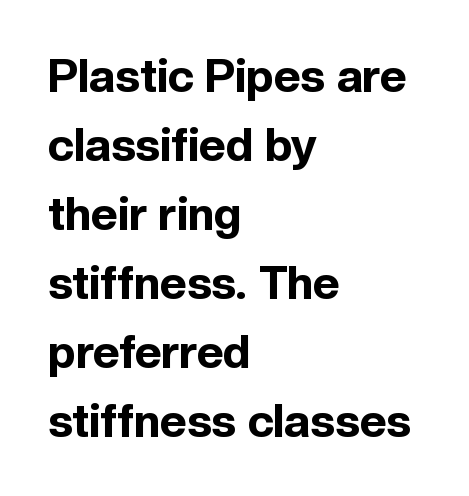
The block of text has a typical density, with ordinary space between rows. Words float on clear page, feet unadorned. Where is the straight margin? On the left. Pretty heavy lettering here — definitely bold.
